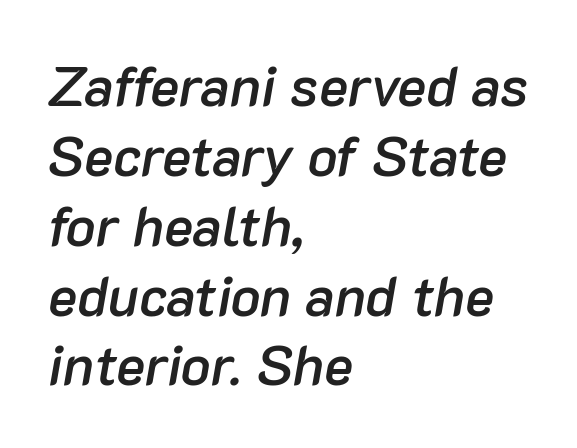
The image shows 55 px semibold type, italic (leaning right); set left-aligned, normal line spacing (1.27x), normal letter spacing, not underlined; low stroke contrast and a medium x-height.
